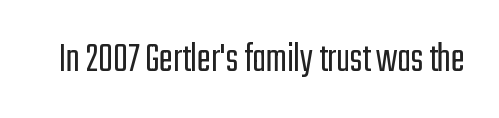
{"serif": "no", "italic": "no", "bold": "no", "weight": "light", "width": "condensed", "stroke_contrast": "low", "x_height": "medium", "monospaced": "no", "underline": "no", "letter_spacing": "normal", "letter_spacing_em": 0.0, "glyph_px": 42}
